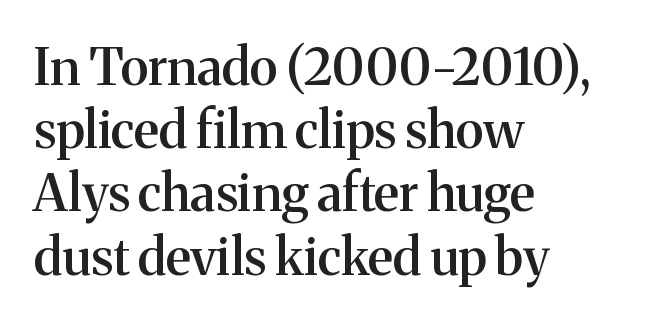
The image shows 51 px semibold serif type, upright; set left-aligned, line spacing 1.24x, normal letter spacing, not underlined; medium stroke contrast and a medium x-height.
